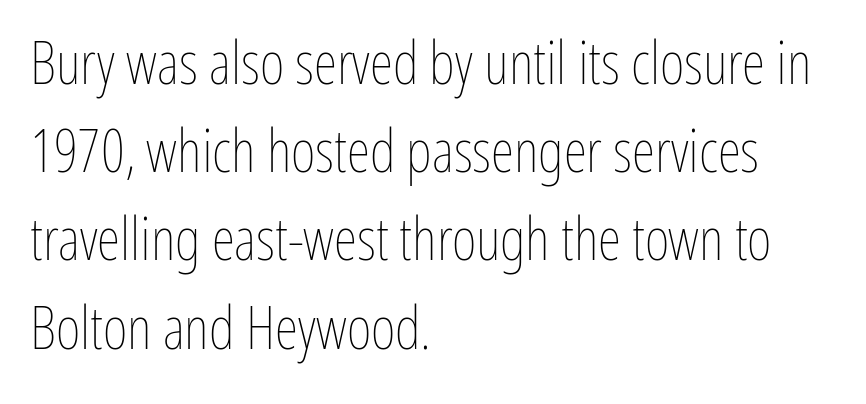
Nothing heavy about these letters — not bold at all. You could not count columns in this text — the font is proportionally spaced. Words float on clear page, feet unadorned. Nobody touched the tracking dial on this one.
